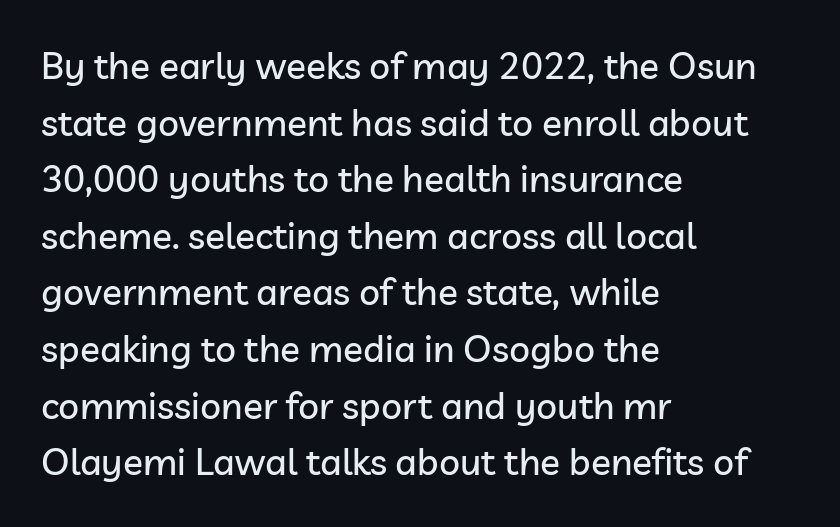
{"serif": "no", "italic": "no", "width": "normal", "stroke_contrast": "low", "x_height": "medium", "monospaced": "no", "underline": "no", "align": "left", "line_spacing": "normal", "line_spacing_ratio": 1.53, "letter_spacing": "normal", "letter_spacing_em": 0.0, "glyph_px": 37}
